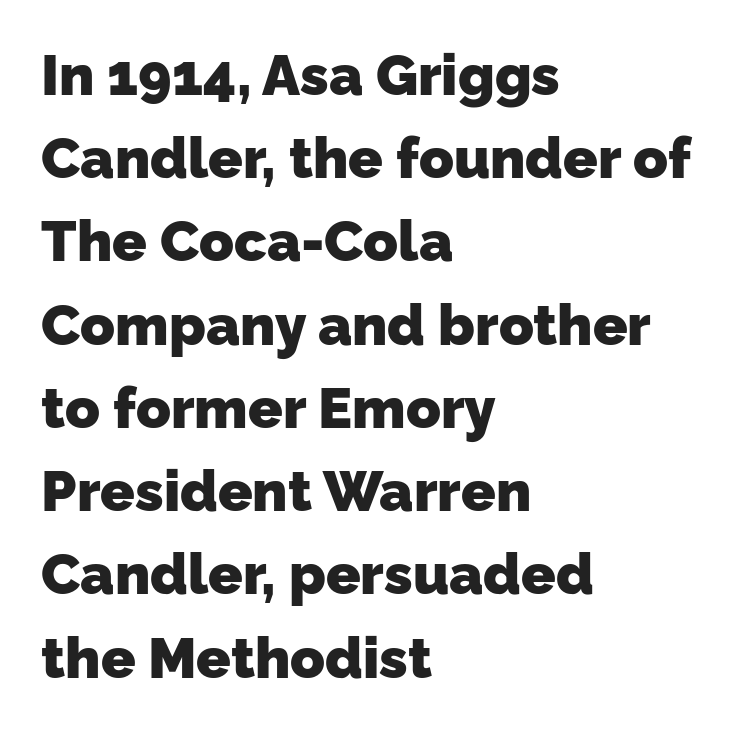
Q: Is the text bold? A: Yes.
Q: Is the typeface a serif or a sans-serif typeface? A: Sans-serif.
Q: Is the text underlined? A: No.
Q: How is the paragraph aligned? A: Left-aligned.
Q: Is the spacing between letters normal or unusually wide? A: Normal.
Q: Is the spacing between lines tight, normal or loose? A: Normal.
Q: Width (condensed, normal, or wide)? A: Normal.
Q: Stroke contrast? A: Low.
Q: x-height? A: Medium.
Q: Monospaced? A: No.
